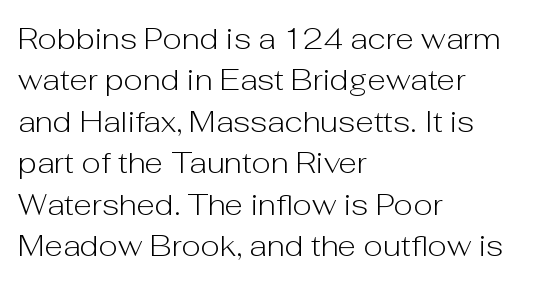
This rendering employs a face without finishing strokes, i.e., a sans-serif. Anything drawn beneath the words? Only blank space. Which margin do the lines hug? The left one — the right edge is uneven. This sample keeps an unexceptional amount of space between lines. Do the characters align in a grid? No, the font is proportional.
